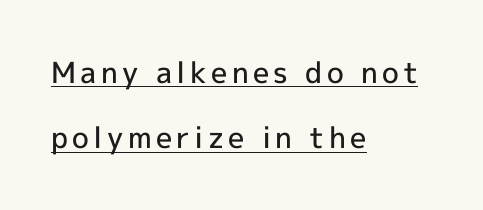
Q: Is the text bold? A: Semi-bold.
Q: Is the text italic (slanted)? A: No, it is upright.
Q: Is the typeface a serif or a sans-serif typeface? A: Sans-serif.
Q: Is the text underlined? A: Yes.
Q: How is the paragraph aligned? A: Left-aligned.
Q: Is the spacing between lines tight, normal or loose? A: Loose.
Q: Width (condensed, normal, or wide)? A: Normal.
Q: x-height? A: Medium.
Q: Monospaced? A: No.
